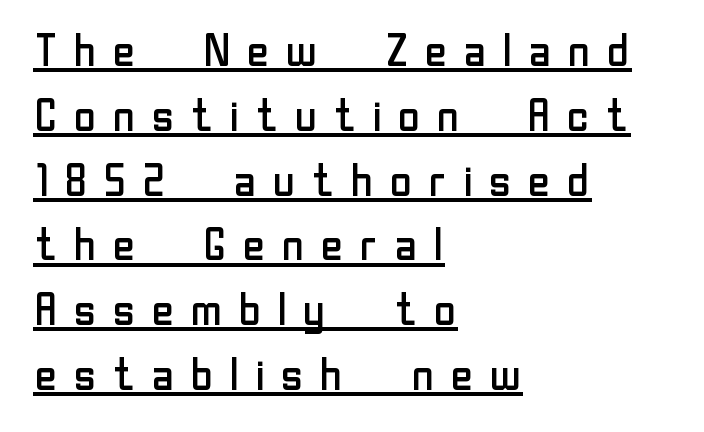
The image shows 45 px regular-weight sans-serif type, upright; set left-aligned, normal line spacing (1.44x), unusually wide letter spacing (+0.28 em), underlined; low stroke contrast and a medium x-height.
